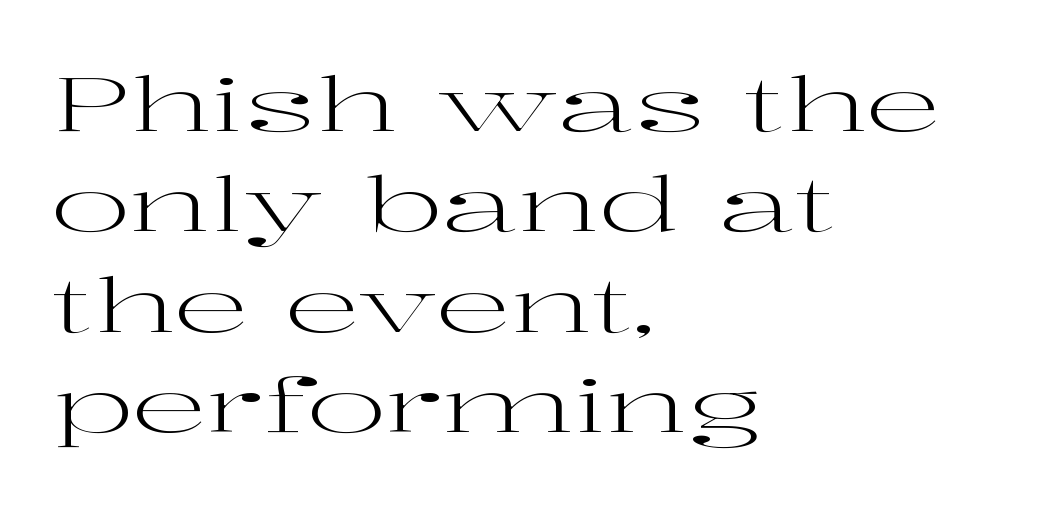
{"serif": "yes", "italic": "no", "bold": "no", "weight": "regular", "width": "wide", "stroke_contrast": "high", "x_height": "medium", "monospaced": "no", "underline": "no", "align": "left", "line_spacing": "normal", "line_spacing_ratio": 1.34, "letter_spacing": "normal", "letter_spacing_em": 0.0, "glyph_px": 75}
